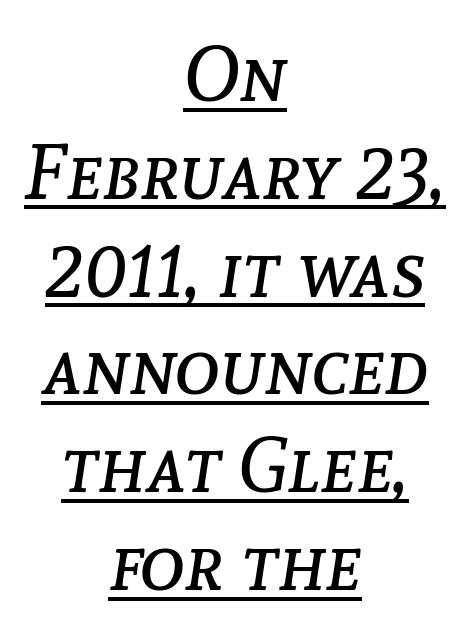
The image shows 77 px regular-weight type, italic (leaning right); set centered, normal line spacing (1.27x), normal letter spacing, underlined; low stroke contrast and a medium x-height.
